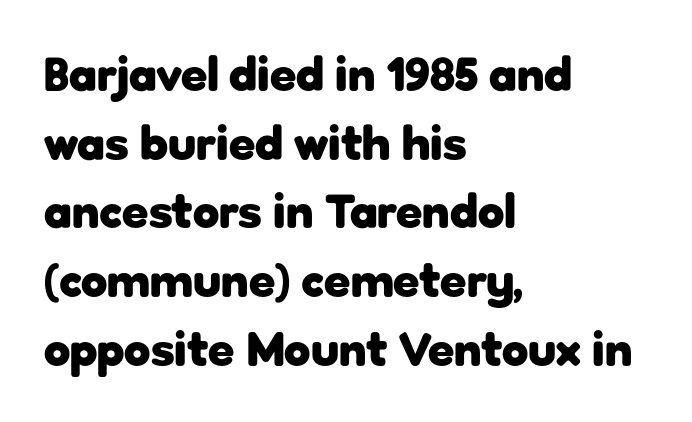
This rendering leaves character spacing at its baseline value. Visually the block forms a straight wall on the left and a jagged coastline on the right. The face used here is a sans, in the tradition of grotesques and geometrics. Set as a true bold cut, around the 700 mark. You can tell it's not italic because the verticals are truly vertical. The rendering uses natural spacing where letterforms have individual widths.
